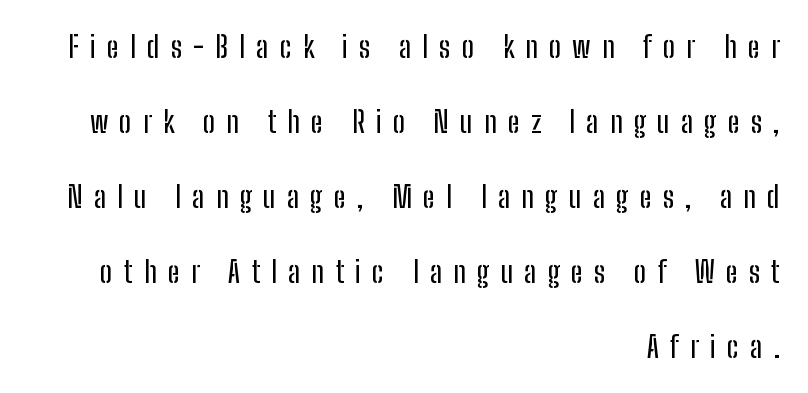
{"serif": "no", "italic": "no", "width": "condensed", "stroke_contrast": "low", "x_height": "medium", "monospaced": "no", "underline": "no", "align": "right", "line_spacing": "loose", "line_spacing_ratio": 2.5, "letter_spacing": "wide", "letter_spacing_em": 0.37, "glyph_px": 30}
